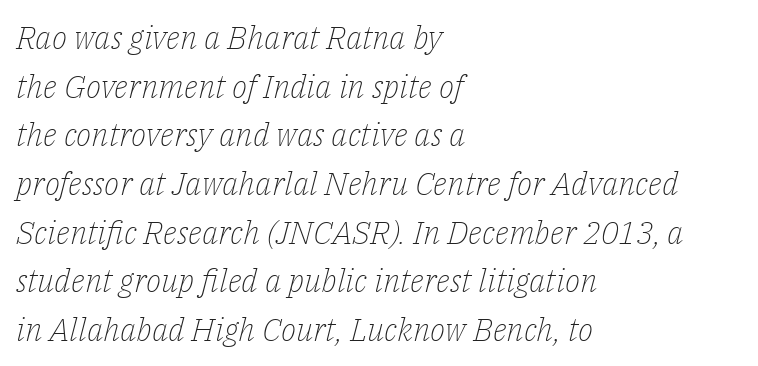
{"serif": "yes", "italic": "yes", "lean": "right", "slant_degrees": 14, "bold": "no", "weight": "light", "width": "normal", "stroke_contrast": "low", "x_height": "medium", "monospaced": "no", "underline": "no", "align": "left", "line_spacing": "normal", "line_spacing_ratio": 1.52, "letter_spacing": "normal", "letter_spacing_em": 0.0, "glyph_px": 32}
